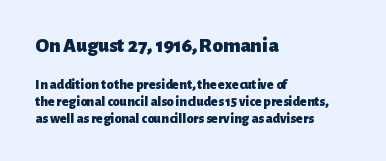
The image shows 21 px bold type, upright; set left-aligned, line spacing 1.2x, normal letter spacing, not underlined; the first (top) block is 1.5x larger.
